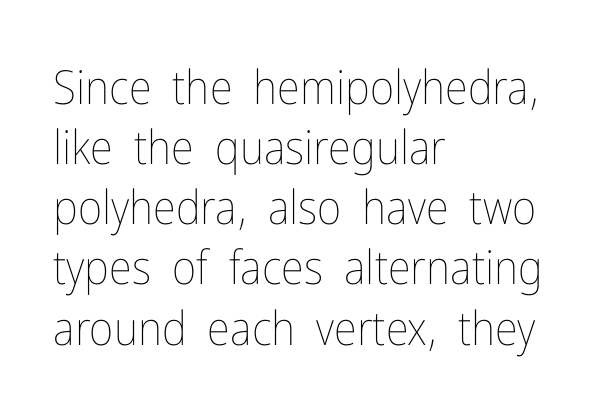
{"italic": "no", "bold": "no", "weight": "thin", "width": "condensed", "stroke_contrast": "low", "x_height": "medium", "monospaced": "no", "underline": "no", "align": "left", "line_spacing": "normal", "line_spacing_ratio": 1.28, "letter_spacing": "normal", "letter_spacing_em": 0.0, "glyph_px": 47}
